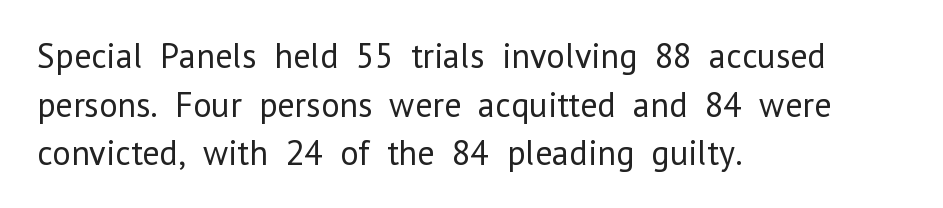
Q: Is the text bold? A: No.
Q: Is the text italic (slanted)? A: No, it is upright.
Q: Is the typeface a serif or a sans-serif typeface? A: Sans-serif.
Q: Is the text underlined? A: No.
Q: How is the paragraph aligned? A: Left-aligned.
Q: Is the spacing between letters normal or unusually wide? A: Normal.
Q: Is the spacing between lines tight, normal or loose? A: Normal.
Q: Width (condensed, normal, or wide)? A: Normal.
Q: Stroke contrast? A: Low.
Q: x-height? A: Medium.
Q: Monospaced? A: No.
